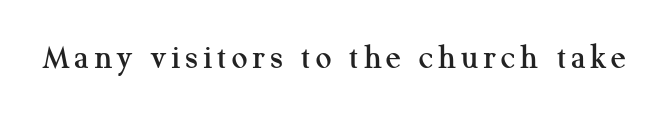
Characters remain perfectly vertical along every line. Looks like regular typesetting: each glyph gets only the width it needs. Font category for this specimen: serif. The string is rendered with underlining switched off.
